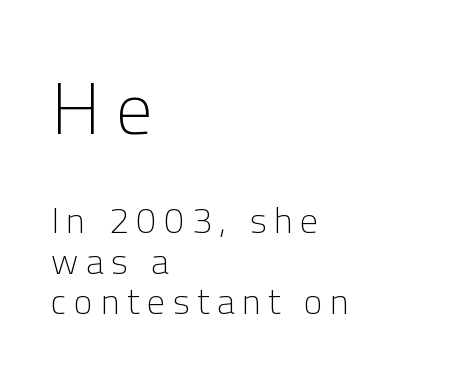
Q: Is the text bold? A: No.
Q: Is the text italic (slanted)? A: No, it is upright.
Q: Is the typeface a serif or a sans-serif typeface? A: Sans-serif.
Q: Is the text underlined? A: No.
Q: How is the paragraph aligned? A: Left-aligned.
Q: Is the spacing between letters normal or unusually wide? A: Unusually wide.
Q: Is the spacing between lines tight, normal or loose? A: Tight.
Q: Which block of text is set in a larger size, the first (top) or the second (bottom)? A: The first (top) one.
Q: Width (condensed, normal, or wide)? A: Normal.
Q: Stroke contrast? A: Low.
Q: x-height? A: Medium.
Q: Monospaced? A: No.
